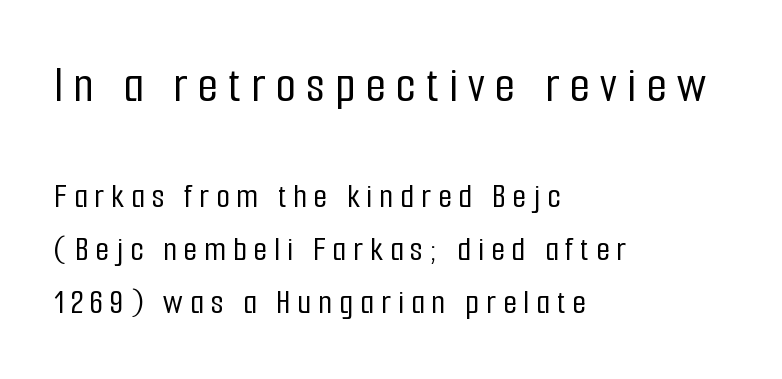
Q: Is the text italic (slanted)? A: No, it is upright.
Q: Is the typeface a serif or a sans-serif typeface? A: Sans-serif.
Q: Is the text underlined? A: No.
Q: How is the paragraph aligned? A: Left-aligned.
Q: Is the spacing between letters normal or unusually wide? A: Unusually wide.
Q: Is the spacing between lines tight, normal or loose? A: Normal.
Q: Which block of text is set in a larger size, the first (top) or the second (bottom)? A: The first (top) one.
Q: Width (condensed, normal, or wide)? A: Condensed.
Q: Stroke contrast? A: Low.
Q: x-height? A: Medium.
Q: Monospaced? A: No.
